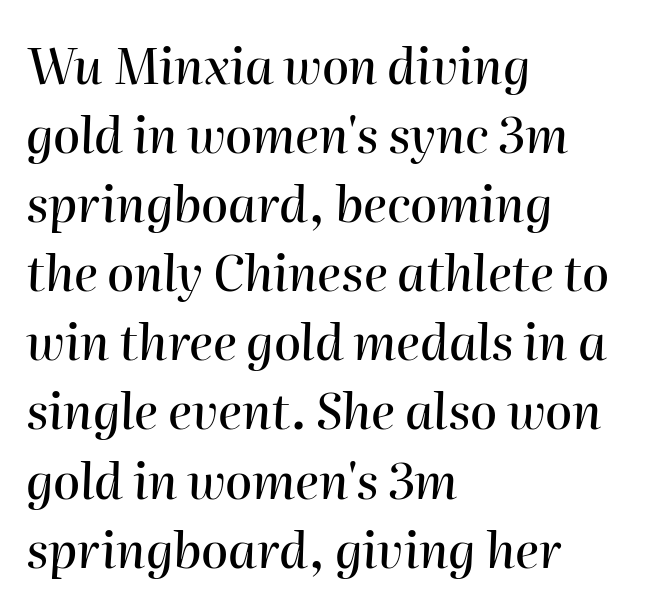
The image shows 49 px text type, italic (leaning right); set left-aligned, normal line spacing (1.41x), normal letter spacing, not underlined; high stroke contrast and a medium x-height.
